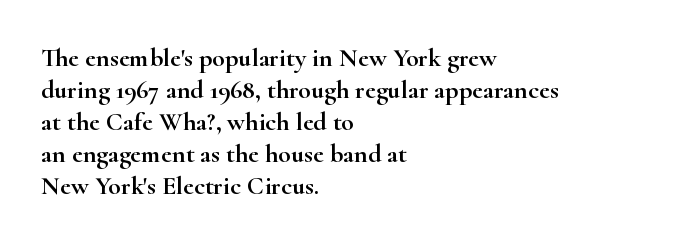
The image shows 26 px text type, upright; set left-aligned, line spacing 1.23x, normal letter spacing, not underlined.
